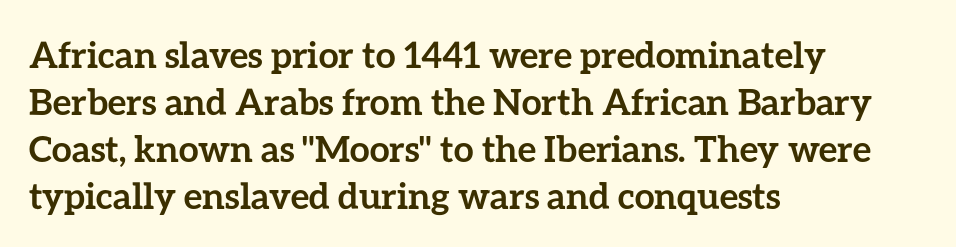
{"italic": "no", "bold": "yes", "weight": "semibold", "width": "normal", "stroke_contrast": "low", "x_height": "medium", "monospaced": "no", "underline": "no", "align": "left", "line_spacing": "normal", "line_spacing_ratio": 1.31, "letter_spacing": "normal", "letter_spacing_em": 0.0, "glyph_px": 36}
